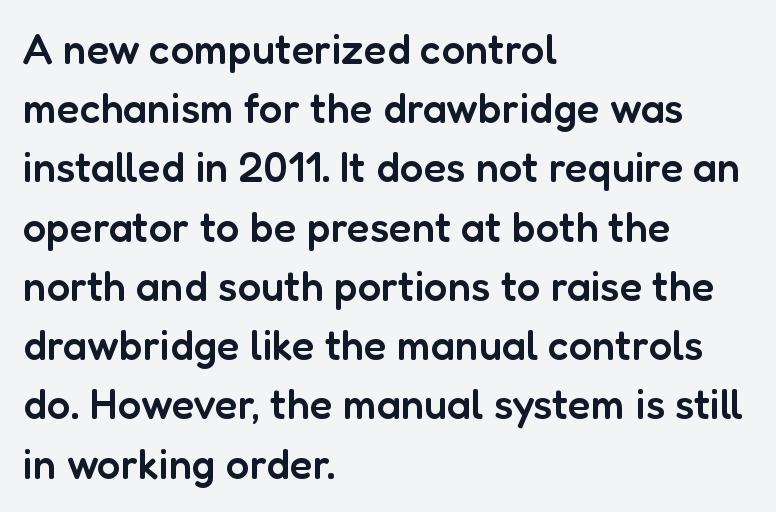
The image shows 42 px semibold sans-serif type, upright; set left-aligned, normal line spacing (1.41x), normal letter spacing, not underlined; low stroke contrast and a medium x-height.
